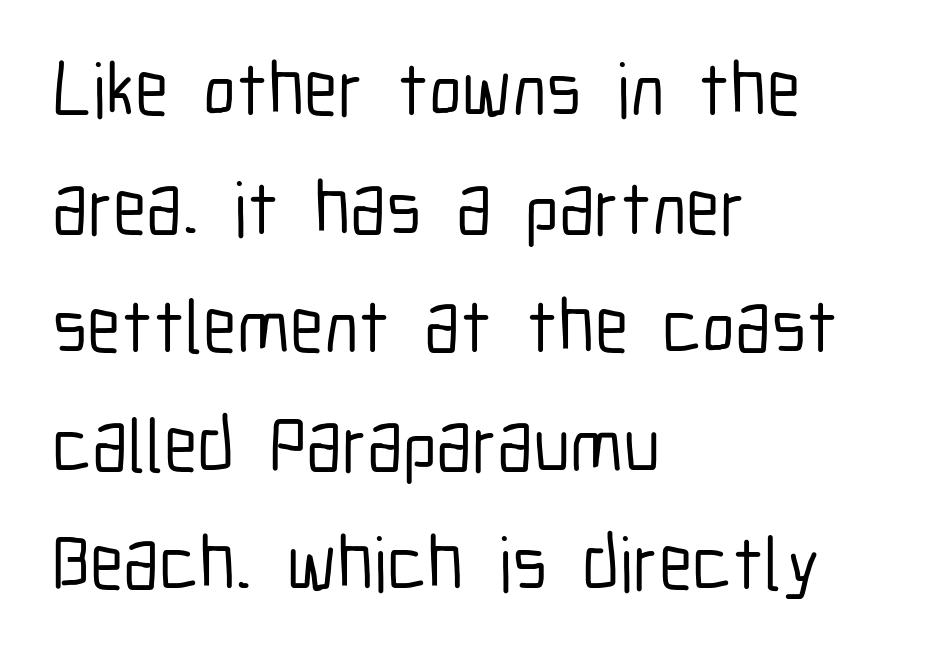
{"serif": "no", "italic": "no", "width": "condensed", "stroke_contrast": "low", "x_height": "medium", "monospaced": "no", "underline": "no", "align": "left", "line_spacing": "normal", "line_spacing_ratio": 1.56, "letter_spacing": "normal", "letter_spacing_em": 0.0, "glyph_px": 76}
